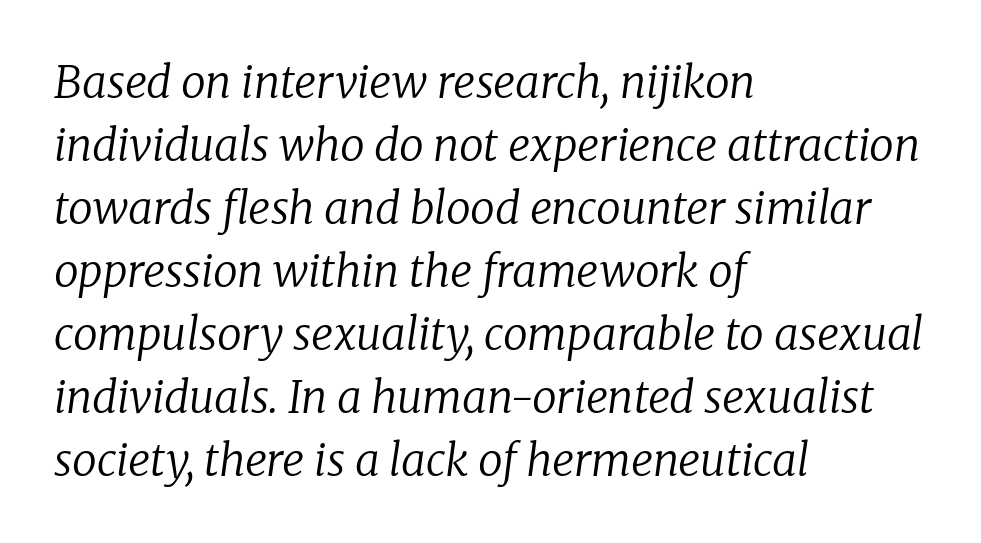
Q: Is the text bold? A: No.
Q: Is the text italic (slanted)? A: Yes, it leans right by about 8 degrees.
Q: Is the typeface a serif or a sans-serif typeface? A: Serif.
Q: Is the text underlined? A: No.
Q: How is the paragraph aligned? A: Left-aligned.
Q: Is the spacing between letters normal or unusually wide? A: Normal.
Q: Is the spacing between lines tight, normal or loose? A: Normal.
Q: Width (condensed, normal, or wide)? A: Normal.
Q: Stroke contrast? A: Low.
Q: x-height? A: Medium.
Q: Monospaced? A: No.
